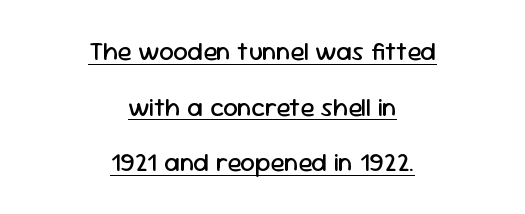
The font's upright variant was chosen for this text. You could fit nearly another row in the gap between these rows. Observe the ordinary spacing: letters are neighbours, not strangers. A light-to-regular cut is what we see here. Underlining? Definitely there.
